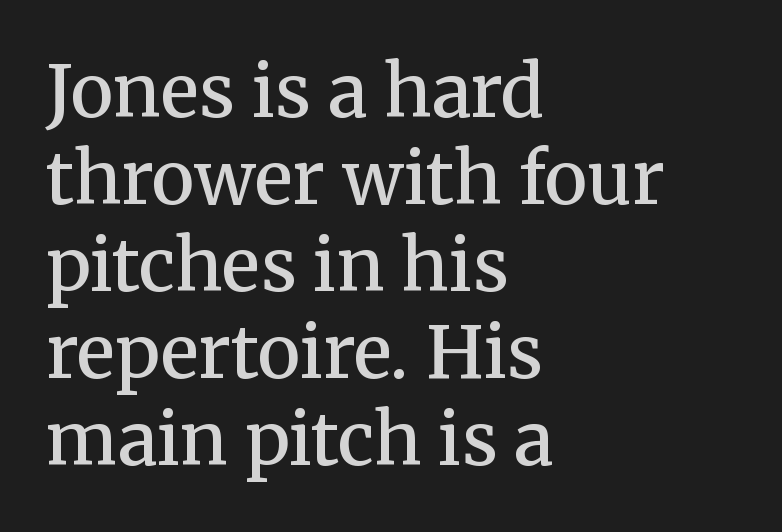
The image shows 72 px semibold serif type, upright; set left-aligned, line spacing 1.21x, normal letter spacing, not underlined; medium stroke contrast and a medium x-height.
